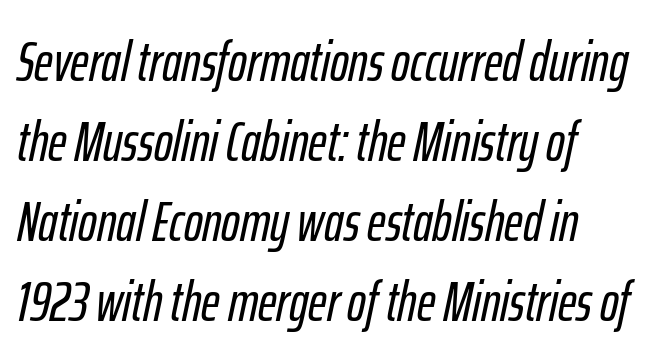
Posture: slanted. Look at the tracking — it's just the regular setting, nothing added. The passage shown stacks its lines at a standard gap. Note the varied advance widths — an 'i' is clearly narrower than an 'm'. Underlining? Definitely not there.
